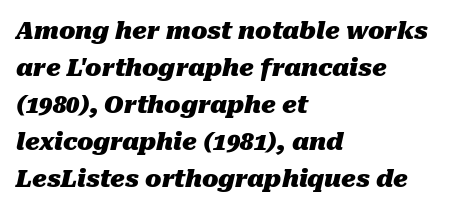
{"italic": "yes", "lean": "right", "slant_degrees": 10, "bold": "yes", "underline": "no", "align": "left", "line_spacing": "normal", "line_spacing_ratio": 1.54, "letter_spacing": "normal", "letter_spacing_em": 0.0, "glyph_px": 24}
